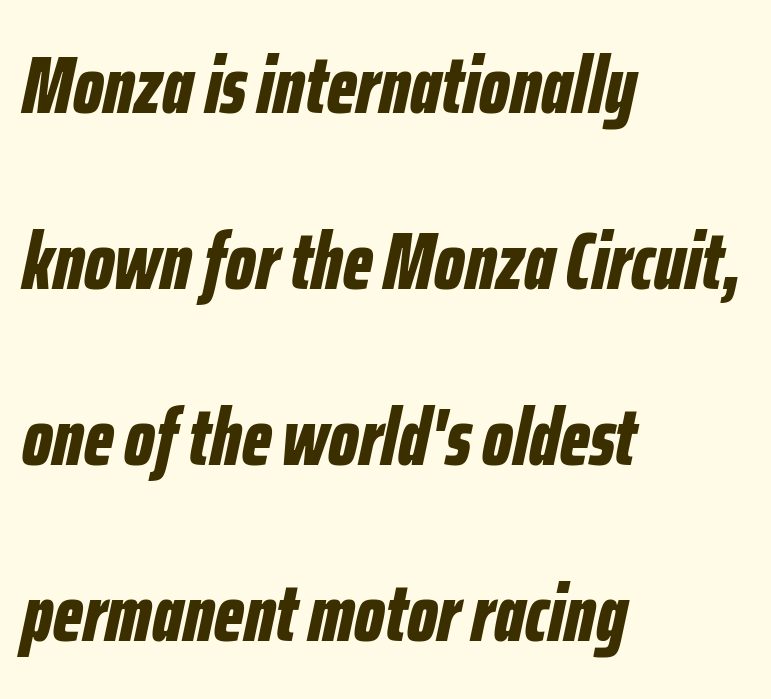
Q: Is the text bold? A: Yes.
Q: Is the text italic (slanted)? A: Yes, it leans right by about 12 degrees.
Q: Is the text underlined? A: No.
Q: How is the paragraph aligned? A: Left-aligned.
Q: Is the spacing between letters normal or unusually wide? A: Normal.
Q: Is the spacing between lines tight, normal or loose? A: Loose.
Q: Width (condensed, normal, or wide)? A: Condensed.
Q: Stroke contrast? A: Low.
Q: x-height? A: Medium.
Q: Monospaced? A: No.
